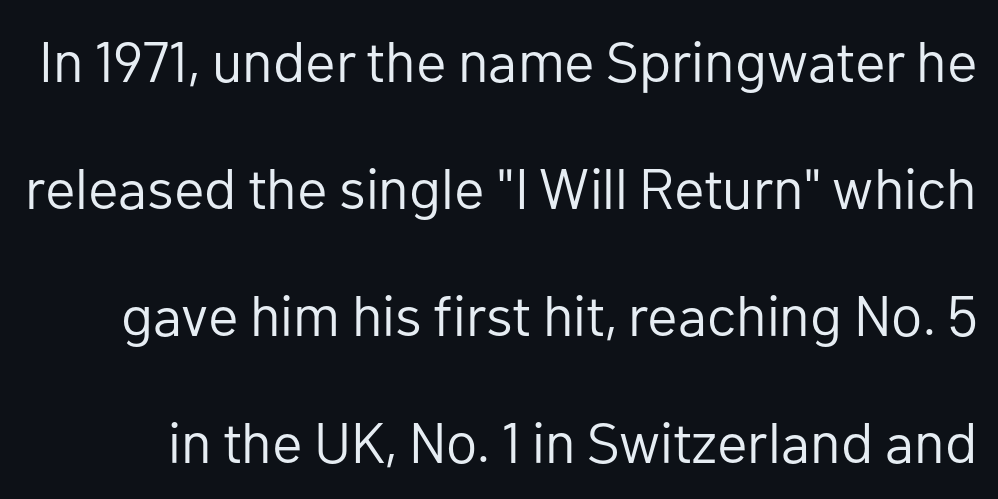
{"serif": "no", "italic": "no", "bold": "no", "weight": "regular", "width": "normal", "stroke_contrast": "low", "x_height": "medium", "monospaced": "no", "underline": "no", "line_spacing": "loose", "line_spacing_ratio": 2.23, "letter_spacing": "normal", "letter_spacing_em": 0.0, "glyph_px": 57}
